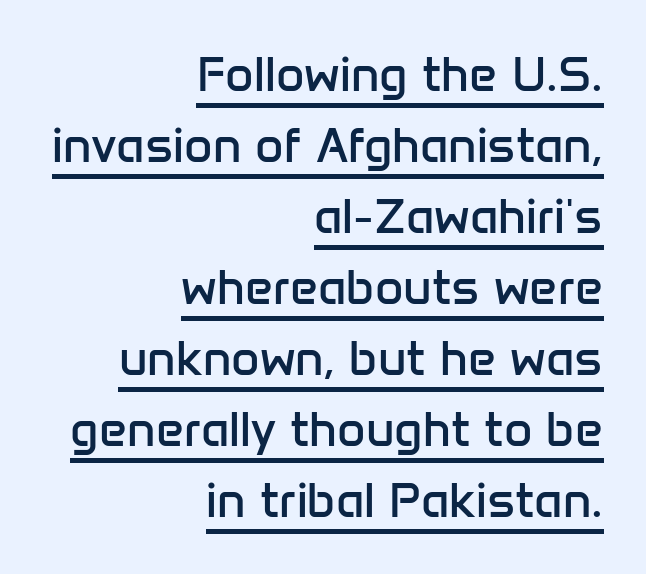
Q: Is the text bold? A: No.
Q: Is the text italic (slanted)? A: No, it is upright.
Q: Is the typeface a serif or a sans-serif typeface? A: Sans-serif.
Q: Is the text underlined? A: Yes.
Q: How is the paragraph aligned? A: Right-aligned.
Q: Is the spacing between letters normal or unusually wide? A: Normal.
Q: Is the spacing between lines tight, normal or loose? A: Normal.
Q: Width (condensed, normal, or wide)? A: Normal.
Q: Stroke contrast? A: Low.
Q: x-height? A: Medium.
Q: Monospaced? A: No.
